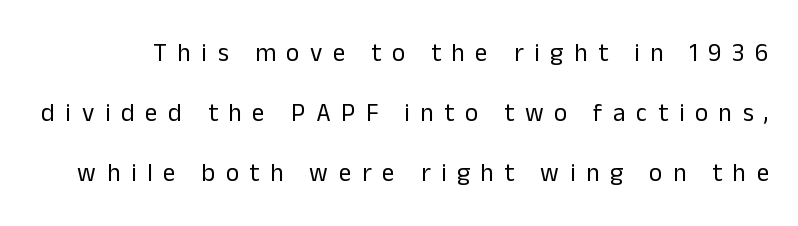
The image shows 25 px text type, upright; set loose line spacing (2.4x), unusually wide letter spacing (+0.43 em), not underlined.
